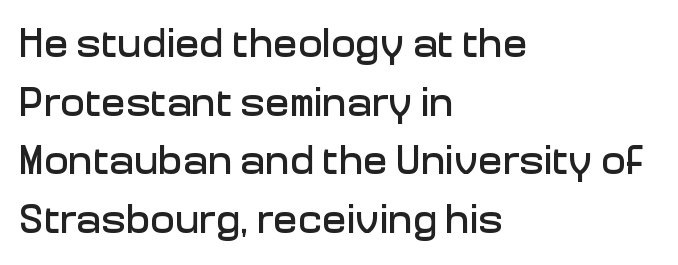
Q: Is the text italic (slanted)? A: No, it is upright.
Q: Is the typeface a serif or a sans-serif typeface? A: Sans-serif.
Q: Is the text underlined? A: No.
Q: How is the paragraph aligned? A: Left-aligned.
Q: Is the spacing between letters normal or unusually wide? A: Normal.
Q: Is the spacing between lines tight, normal or loose? A: Normal.
Q: Width (condensed, normal, or wide)? A: Normal.
Q: Stroke contrast? A: Low.
Q: x-height? A: Medium.
Q: Monospaced? A: No.
